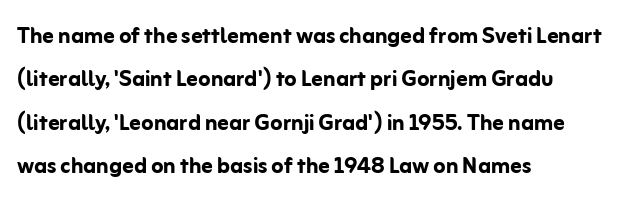
The image shows 28 px semibold sans-serif type, upright; set left-aligned, normal line spacing (1.55x), normal letter spacing, not underlined; low stroke contrast and a medium x-height.
